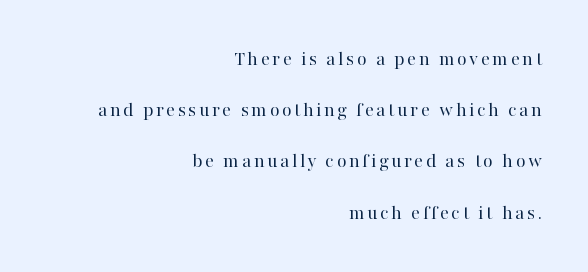
Q: Is the text bold? A: No.
Q: Is the text italic (slanted)? A: No, it is upright.
Q: Is the text underlined? A: No.
Q: How is the paragraph aligned? A: Right-aligned.
Q: Is the spacing between lines tight, normal or loose? A: Loose.
